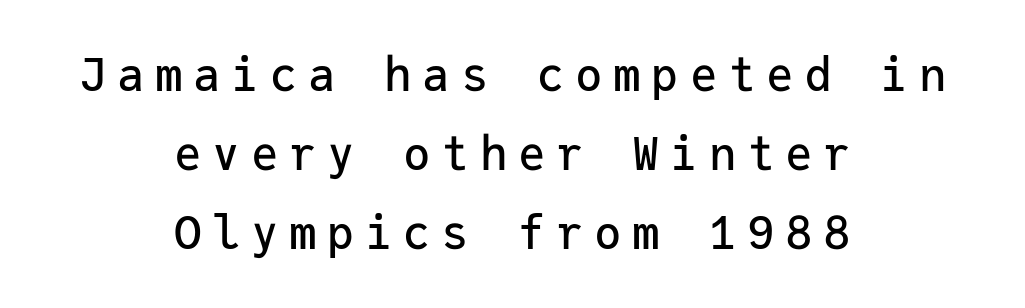
The image shows 46 px sans-serif type, upright, monospaced; set centered, line spacing 1.72x, unusually wide letter spacing (+0.23 em), not underlined; low stroke contrast and a medium x-height.
